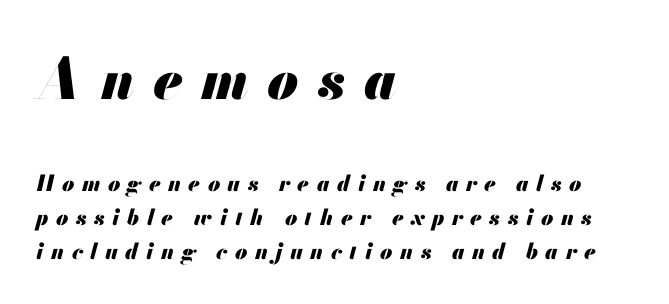
The image shows 56 px heavy type, italic (leaning right); set left-aligned, normal line spacing (1.53x), unusually wide letter spacing (+0.34 em), not underlined; the first (top) block is 2.55x larger; medium stroke contrast and a small x-height.
